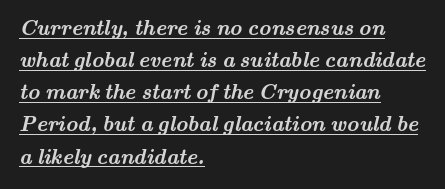
Teacher's note: observe the even left margin — that is flush-left alignment. Underlined type. Short note: letters normally spaced. The font is running at its bold setting. Interline gaps are of average width in this sample.
